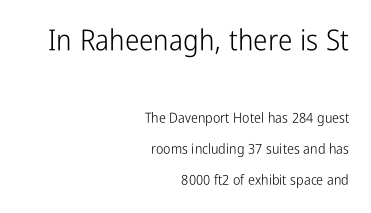
{"serif": "no", "italic": "no", "bold": "no", "weight": "light", "width": "condensed", "stroke_contrast": "low", "x_height": "medium", "monospaced": "no", "underline": "no", "align": "right", "line_spacing": "loose", "line_spacing_ratio": 2.2, "letter_spacing": "normal", "letter_spacing_em": 0.0, "larger_block": "first", "size_ratio": 2.07, "glyph_px": 29}
